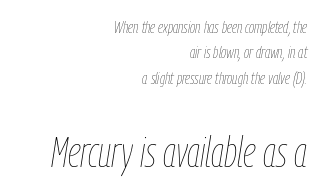
Q: Is the text bold? A: No.
Q: Is the text italic (slanted)? A: Yes, it leans right by about 9 degrees.
Q: Is the text underlined? A: No.
Q: How is the paragraph aligned? A: Right-aligned.
Q: Is the spacing between letters normal or unusually wide? A: Normal.
Q: Is the spacing between lines tight, normal or loose? A: Normal.
Q: Which block of text is set in a larger size, the first (top) or the second (bottom)? A: The second (bottom) one.
Q: Width (condensed, normal, or wide)? A: Condensed.
Q: Stroke contrast? A: Low.
Q: x-height? A: Medium.
Q: Monospaced? A: No.
